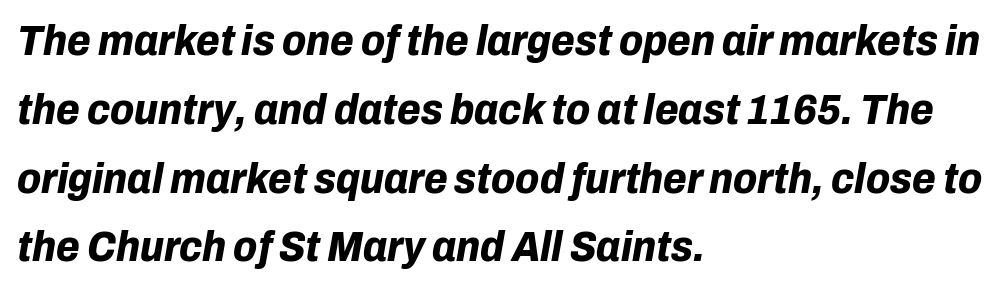
{"italic": "yes", "lean": "right", "slant_degrees": 10, "bold": "yes", "weight": "bold", "width": "normal", "stroke_contrast": "low", "x_height": "medium", "monospaced": "no", "underline": "no", "align": "left", "line_spacing": "normal", "line_spacing_ratio": 1.6, "letter_spacing": "normal", "letter_spacing_em": 0.0, "glyph_px": 43}
